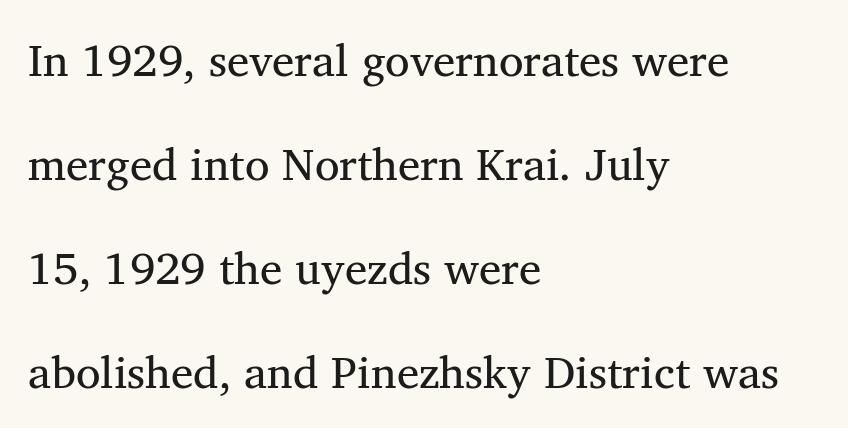
The image shows 45 px regular-weight serif type, upright; set left-aligned, loose line spacing (2.31x), normal letter spacing, not underlined; medium stroke contrast and a medium x-height.
